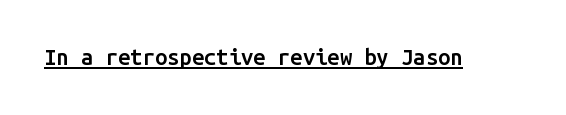
{"italic": "no", "bold": "semi", "underline": "yes", "letter_spacing": "normal", "letter_spacing_em": 0.0, "glyph_px": 22}
